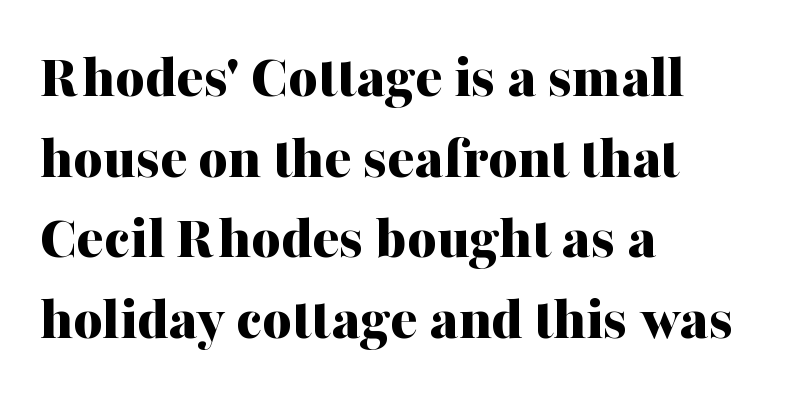
{"serif": "yes", "italic": "no", "bold": "yes", "weight": "bold", "width": "normal", "stroke_contrast": "medium", "x_height": "medium", "monospaced": "no", "underline": "no", "align": "left", "line_spacing": "normal", "line_spacing_ratio": 1.28, "letter_spacing": "normal", "letter_spacing_em": 0.0, "glyph_px": 63}
